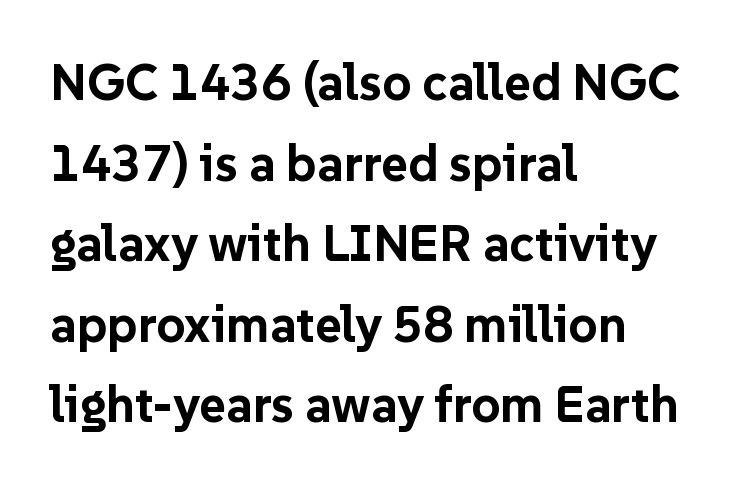
{"serif": "no", "italic": "no", "bold": "yes", "weight": "bold", "width": "normal", "stroke_contrast": "low", "x_height": "medium", "monospaced": "no", "underline": "no", "align": "left", "line_spacing": "normal", "line_spacing_ratio": 1.58, "letter_spacing": "normal", "letter_spacing_em": 0.0, "glyph_px": 51}
